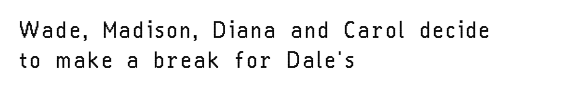
Q: Is the text bold? A: No.
Q: Is the text italic (slanted)? A: No, it is upright.
Q: Is the text underlined? A: No.
Q: How is the paragraph aligned? A: Left-aligned.
Q: Is the spacing between lines tight, normal or loose? A: Normal.
